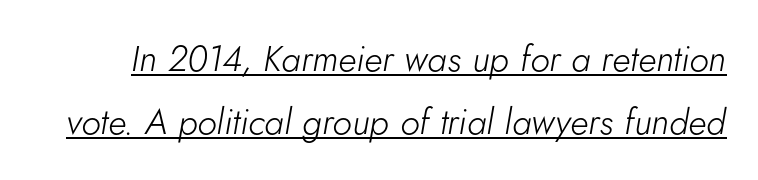
The image shows 36 px light type, italic (leaning right); set line spacing 1.75x, normal letter spacing, underlined; low stroke contrast and a small x-height.
